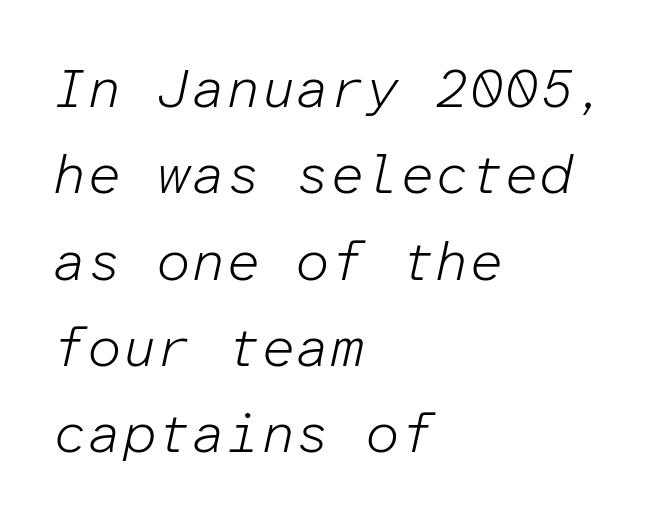
Each new line begins a customary step beneath the previous one. Stroke thickness stays within the range of a standard reading face or lighter. The horizontal fit of the characters is conventional and even. Teacher's note: observe the even left margin — that is flush-left alignment. Posture: slanted.
